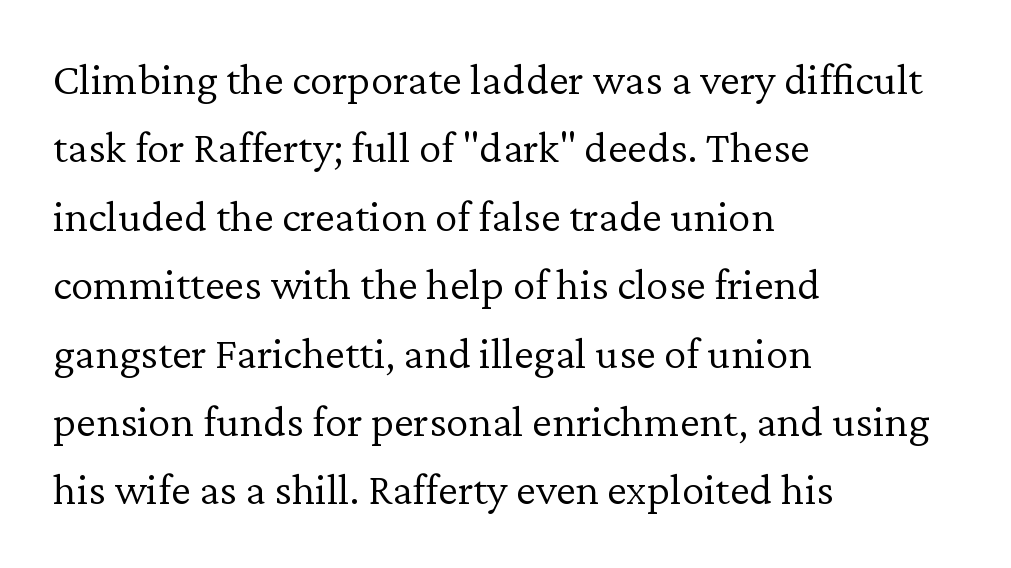
Q: Is the text bold? A: No.
Q: Is the text italic (slanted)? A: No, it is upright.
Q: Is the typeface a serif or a sans-serif typeface? A: Serif.
Q: Is the text underlined? A: No.
Q: How is the paragraph aligned? A: Left-aligned.
Q: Is the spacing between letters normal or unusually wide? A: Normal.
Q: Is the spacing between lines tight, normal or loose? A: Normal.
Q: Width (condensed, normal, or wide)? A: Normal.
Q: Stroke contrast? A: Low.
Q: x-height? A: Medium.
Q: Monospaced? A: No.
